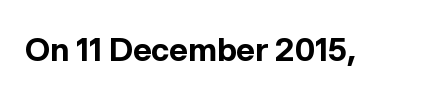
Q: Is the text bold? A: Yes.
Q: Is the text italic (slanted)? A: No, it is upright.
Q: Is the typeface a serif or a sans-serif typeface? A: Sans-serif.
Q: Is the text underlined? A: No.
Q: Is the spacing between letters normal or unusually wide? A: Normal.
Q: Width (condensed, normal, or wide)? A: Normal.
Q: x-height? A: Medium.
Q: Monospaced? A: No.
